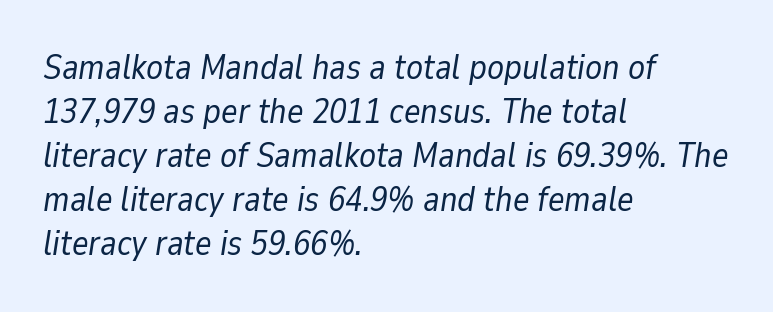
Q: Is the text bold? A: No.
Q: Is the text italic (slanted)? A: Yes, it leans right by about 9 degrees.
Q: Is the text underlined? A: No.
Q: How is the paragraph aligned? A: Left-aligned.
Q: Is the spacing between letters normal or unusually wide? A: Normal.
Q: Is the spacing between lines tight, normal or loose? A: Normal.
Q: Width (condensed, normal, or wide)? A: Normal.
Q: Stroke contrast? A: Low.
Q: x-height? A: Medium.
Q: Monospaced? A: No.
